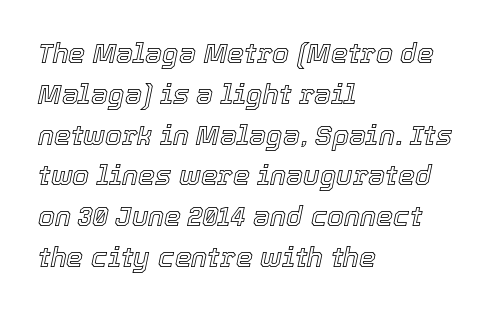
Descender tails drop into unmarked territory. The space between consecutive lines is moderate. The face used here is rendered with its standard letterfit. This rendering uses left alignment, leaving the right contour irregular. Designer's note — italics engaged.
